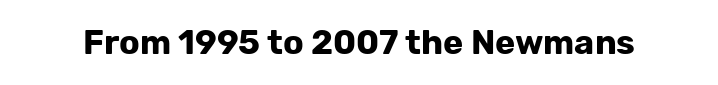
The letters advance in unequal steps, a hallmark of proportional type. The font's upright variant was chosen for this text. Every letter is thick-stroked: bold, no question. Decoration check: the copy has no underline.
